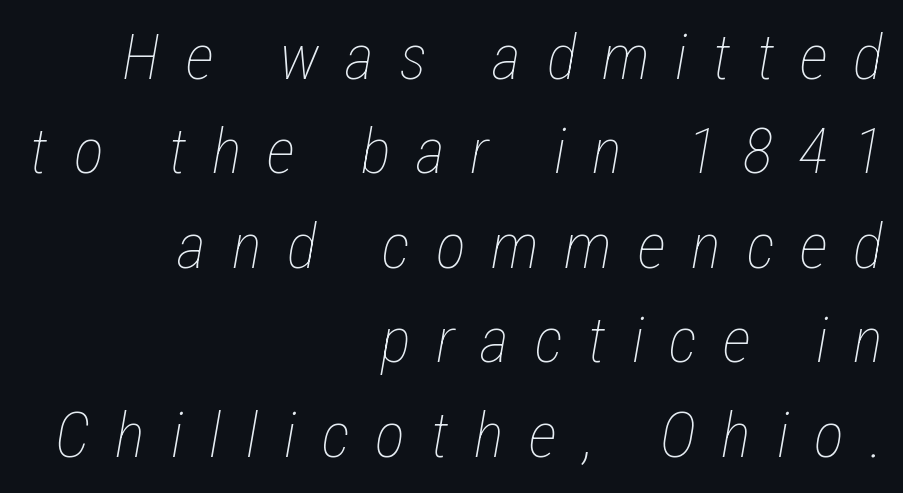
The image shows 63 px thin, condensed type, italic (leaning right); set right-aligned, normal line spacing (1.5x), unusually wide letter spacing (+0.41 em), not underlined; low stroke contrast and a medium x-height.
